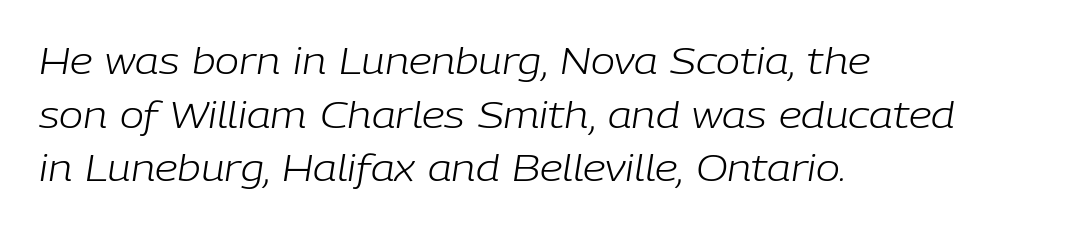
Q: Is the text bold? A: No.
Q: Is the text italic (slanted)? A: Yes, it leans right by about 9 degrees.
Q: Is the text underlined? A: No.
Q: How is the paragraph aligned? A: Left-aligned.
Q: Is the spacing between letters normal or unusually wide? A: Normal.
Q: Is the spacing between lines tight, normal or loose? A: Normal.
Q: Width (condensed, normal, or wide)? A: Normal.
Q: Stroke contrast? A: Low.
Q: x-height? A: Medium.
Q: Monospaced? A: No.
